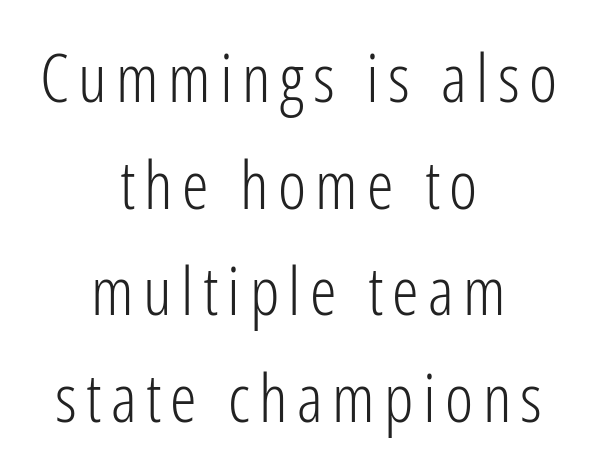
{"serif": "no", "italic": "no", "bold": "no", "weight": "light", "width": "condensed", "stroke_contrast": "low", "x_height": "medium", "monospaced": "no", "underline": "no", "align": "center", "line_spacing": "normal", "line_spacing_ratio": 1.59, "glyph_px": 67}
